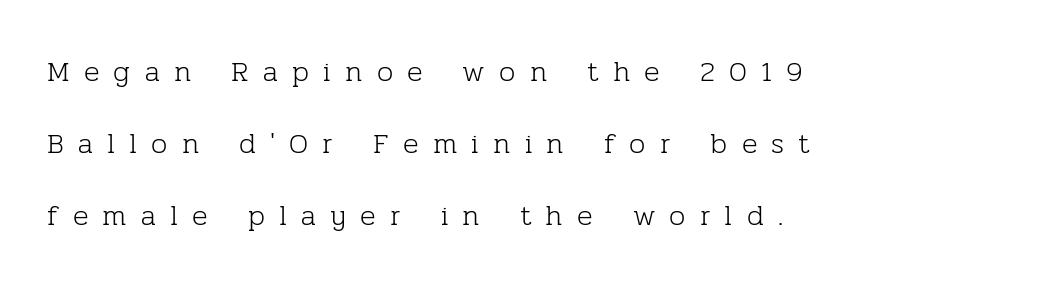
{"serif": "yes", "italic": "no", "bold": "no", "weight": "light", "width": "normal", "stroke_contrast": "low", "x_height": "medium", "monospaced": "no", "underline": "no", "align": "left", "line_spacing": "loose", "line_spacing_ratio": 2.48, "letter_spacing": "wide", "letter_spacing_em": 0.49, "glyph_px": 29}
